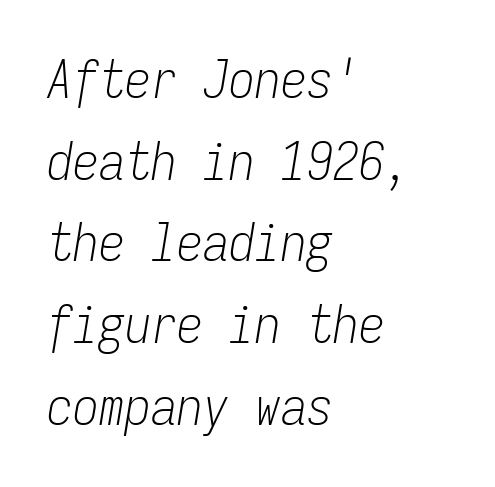
These lines sit exactly where default settings would place them. Plain, unruled lines of type. This is not heavy type; no bold has been used. Standard letterfit; no display-style spreading of the glyphs. Does the lettering tilt? It does — this is italic.
